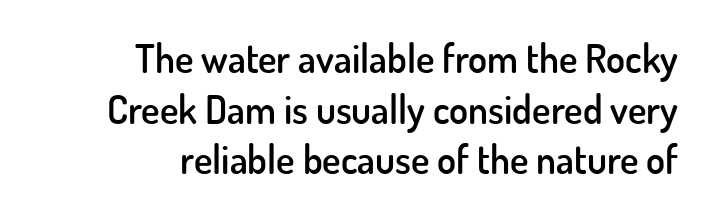
The image shows 39 px semibold sans-serif type, upright; set right-aligned, normal line spacing (1.3x), normal letter spacing, not underlined; low stroke contrast and a small x-height.
